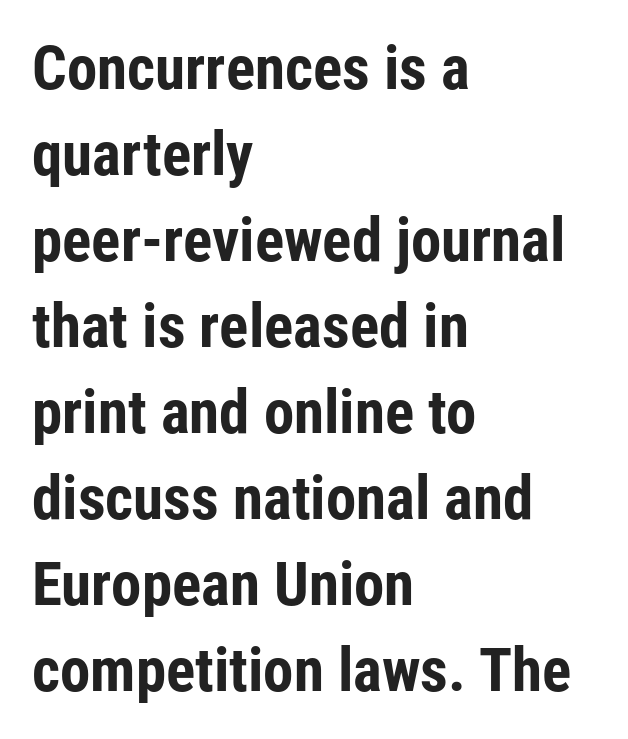
I'd describe the lettering as bold — thick and assertive. Line spacing here is normal. Glance below the letters and you will spot only blank space. Is this a fixed-width face? No — the glyphs have proportional, varying widths. The letters stand straight up with perfectly vertical stems.
